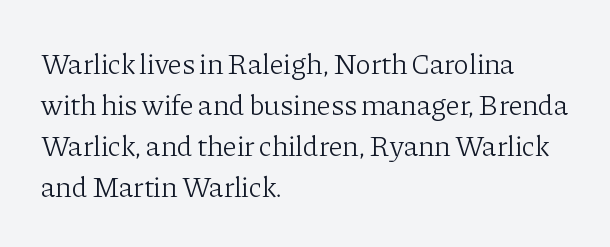
Q: Is the text bold? A: No.
Q: Is the text italic (slanted)? A: No, it is upright.
Q: Is the typeface a serif or a sans-serif typeface? A: Serif.
Q: Is the text underlined? A: No.
Q: How is the paragraph aligned? A: Left-aligned.
Q: Is the spacing between letters normal or unusually wide? A: Normal.
Q: Is the spacing between lines tight, normal or loose? A: Normal.
Q: Width (condensed, normal, or wide)? A: Normal.
Q: Stroke contrast? A: Low.
Q: x-height? A: Medium.
Q: Monospaced? A: No.
